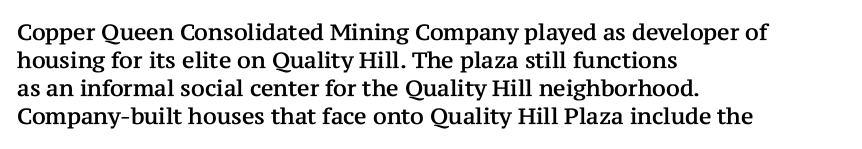
The image shows 22 px text type, upright; set left-aligned, normal line spacing (1.28x), normal letter spacing, not underlined.
